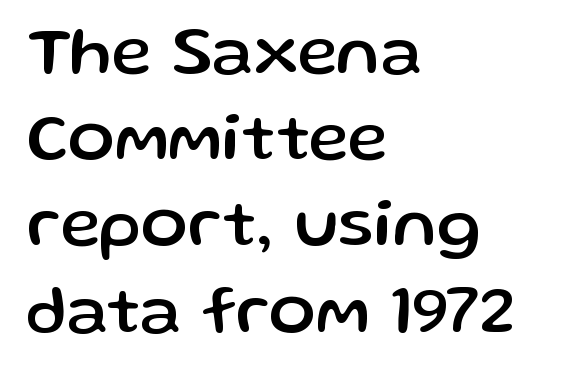
The image shows 69 px sans-serif type, upright; set left-aligned, normal line spacing (1.25x), normal letter spacing, not underlined; low stroke contrast and a medium x-height.
